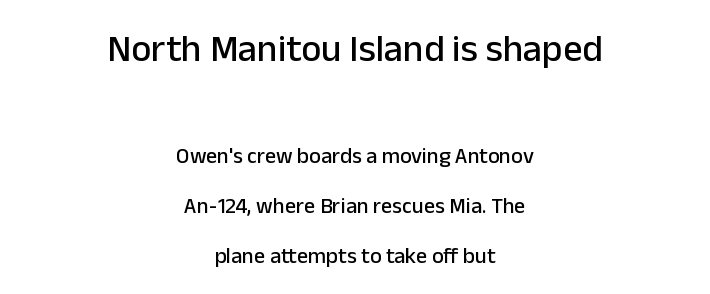
The image shows 38 px sans-serif type, upright; set centered, loose line spacing (2.27x), normal letter spacing, not underlined; the first (top) block is 1.73x larger; low stroke contrast and a medium x-height.
